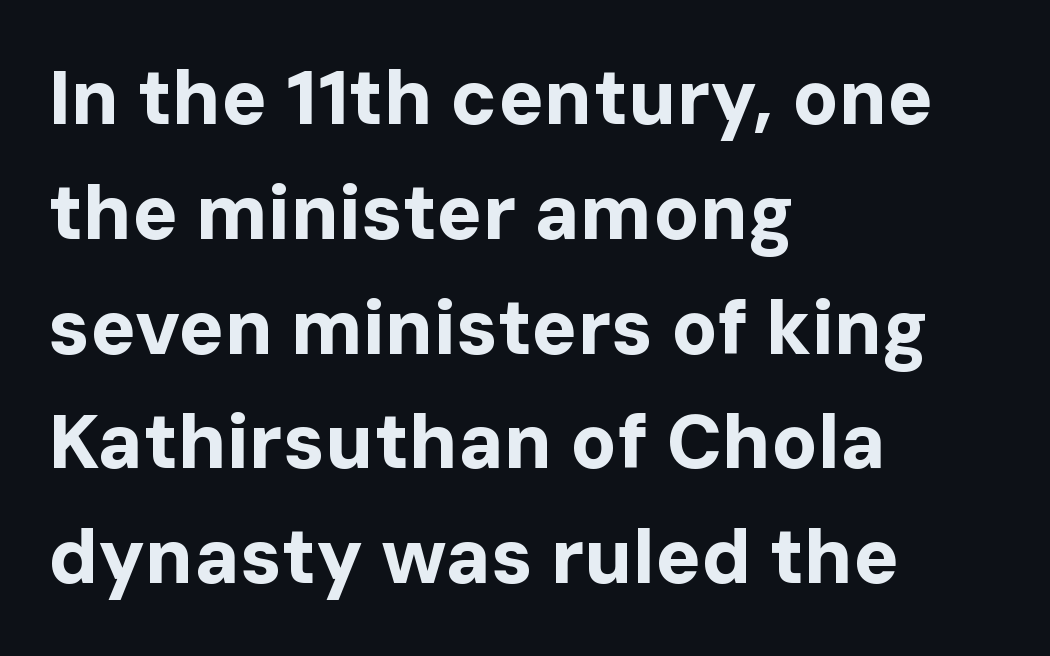
The image shows 76 px bold sans-serif type, upright; set left-aligned, normal line spacing (1.51x), normal letter spacing, not underlined; low stroke contrast and a medium x-height.
